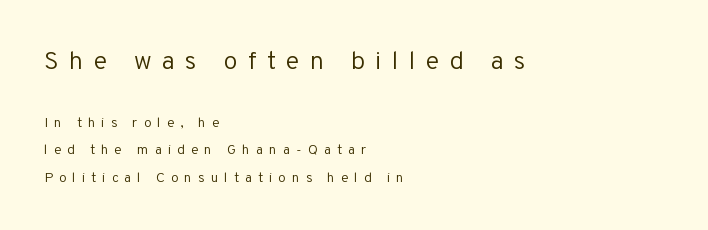
{"italic": "no", "bold": "no", "underline": "no", "align": "left", "line_spacing": "loose", "line_spacing_ratio": 1.96, "letter_spacing": "wide", "letter_spacing_em": 0.42, "larger_block": "first", "size_ratio": 1.79, "glyph_px": 25}
